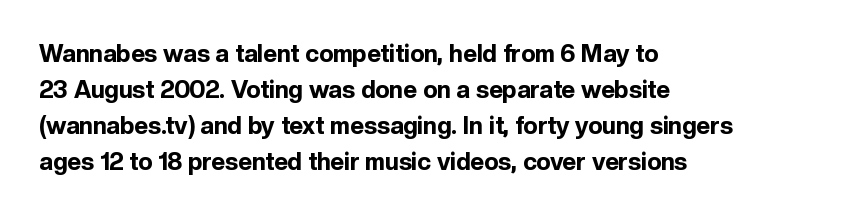
These lines are set flush left with a ragged right edge. Upright lettering throughout. Compared with typical body copy, the letter spacing here is the same. The line-height multiplier appears to be the usual default.
